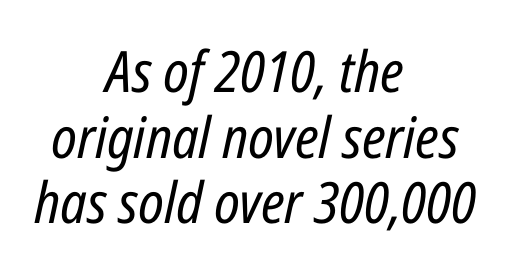
Descenders hang freely into open space. Proportional: the letters do not fall into vertical columns. Regarding leading, the lines here are crowded together. The letters are slanted; this is an italic face. Weight: regular or lighter.
